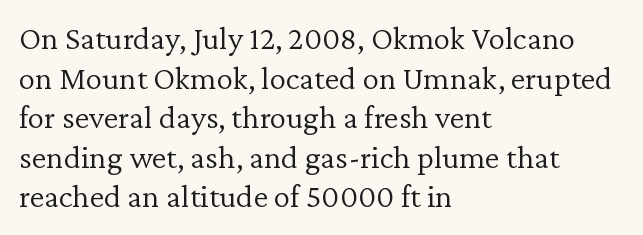
{"serif": "yes", "italic": "no", "bold": "no", "weight": "light", "width": "normal", "stroke_contrast": "low", "x_height": "medium", "monospaced": "no", "underline": "no", "align": "left", "line_spacing_ratio": 1.2, "letter_spacing": "normal", "letter_spacing_em": 0.0, "glyph_px": 33}
